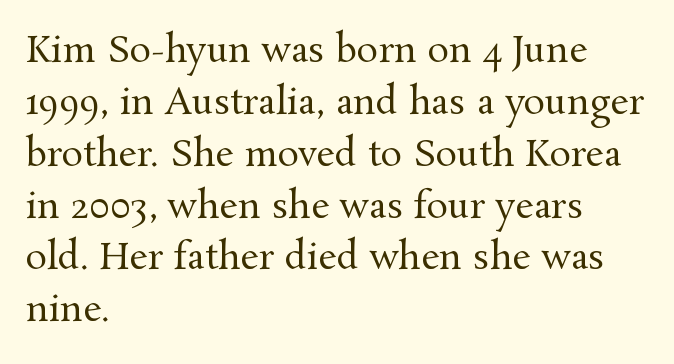
The image shows 36 px regular-weight serif type, upright; set left-aligned, normal line spacing (1.44x), normal letter spacing, not underlined; medium stroke contrast and a medium x-height.
